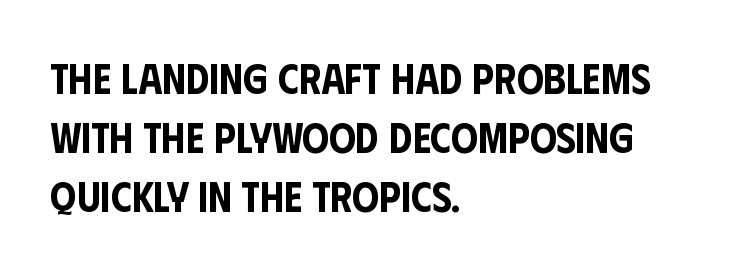
The image shows 42 px condensed sans-serif type, upright; set left-aligned, normal line spacing (1.41x), normal letter spacing, not underlined; low stroke contrast and a large x-height.
